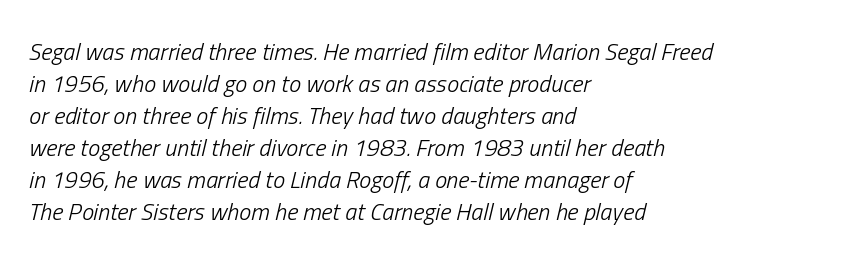
The image shows 24 px text type, italic (leaning right); set left-aligned, normal line spacing (1.33x), normal letter spacing, not underlined.
